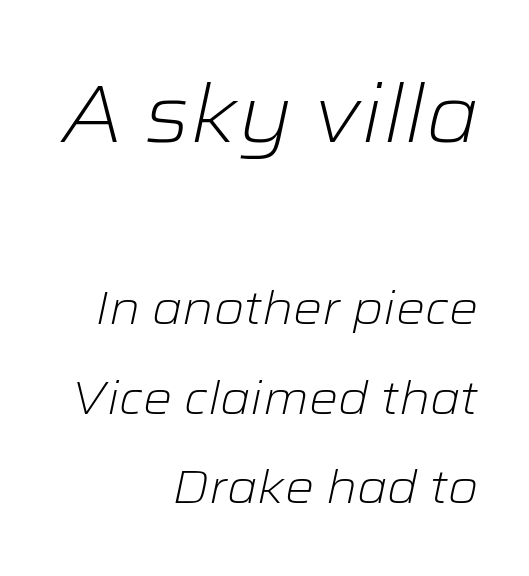
Q: Is the text bold? A: No.
Q: Is the text italic (slanted)? A: Yes, it leans right by about 12 degrees.
Q: Is the text underlined? A: No.
Q: How is the paragraph aligned? A: Right-aligned.
Q: Is the spacing between letters normal or unusually wide? A: Normal.
Q: Is the spacing between lines tight, normal or loose? A: Loose.
Q: Which block of text is set in a larger size, the first (top) or the second (bottom)? A: The first (top) one.
Q: Width (condensed, normal, or wide)? A: Wide.
Q: Stroke contrast? A: Low.
Q: x-height? A: Medium.
Q: Monospaced? A: No.
